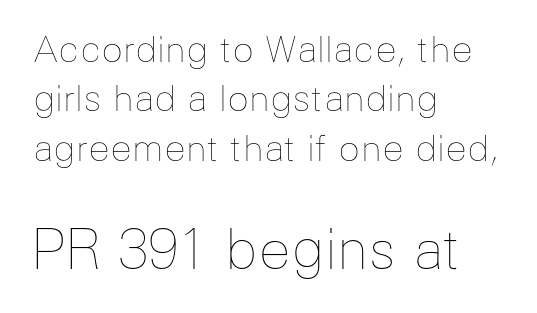
This layout puts the modest block above and the oversized block below. These lines are set flush left with a ragged right edge. The rendering uses natural spacing where letterforms have individual widths. In terms of leading, this rendering sits right in the middle.
